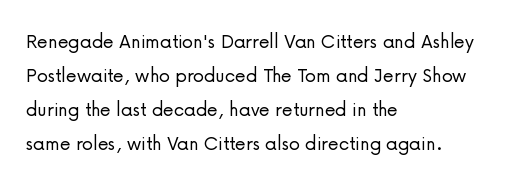
The image shows 22 px text type, upright; set left-aligned, normal line spacing (1.55x), normal letter spacing, not underlined.
